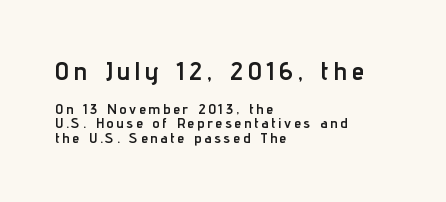
{"italic": "no", "bold": "yes", "underline": "no", "align": "left", "line_spacing": "tight", "line_spacing_ratio": 1.01, "letter_spacing": "wide", "letter_spacing_em": 0.21, "larger_block": "first", "size_ratio": 1.79, "glyph_px": 25}
